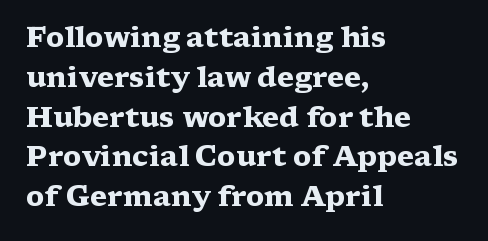
{"serif": "yes", "italic": "no", "bold": "yes", "weight": "heavy", "width": "wide", "stroke_contrast": "medium", "x_height": "medium", "monospaced": "no", "underline": "no", "align": "left", "line_spacing": "normal", "line_spacing_ratio": 1.42, "letter_spacing": "normal", "letter_spacing_em": 0.0, "glyph_px": 28}
